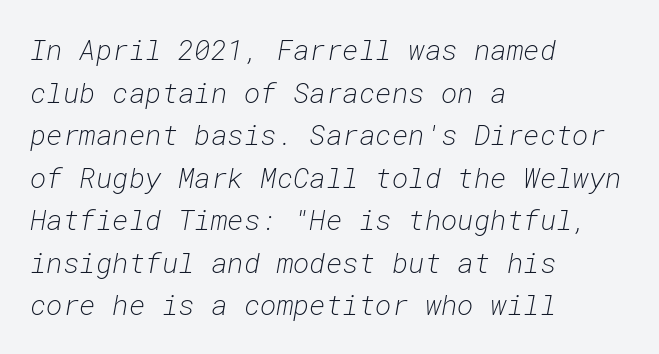
The image shows 28 px light type, italic (leaning right), monospaced; set left-aligned, normal line spacing (1.52x), normal letter spacing, not underlined; low stroke contrast and a medium x-height.
